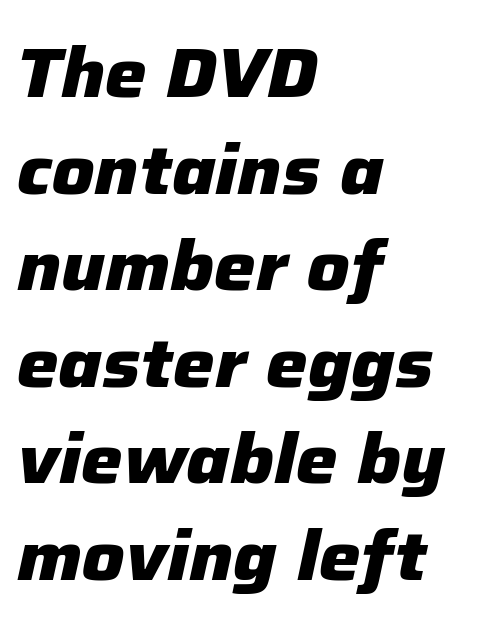
Slant detected: the letters are inclined. Compared with typical body copy, the letter spacing here is the same. A typesetter would call this proportional, since set widths differ per character. The gap between lines stays unmarked. All the whitespace from short lines collects on the right.
